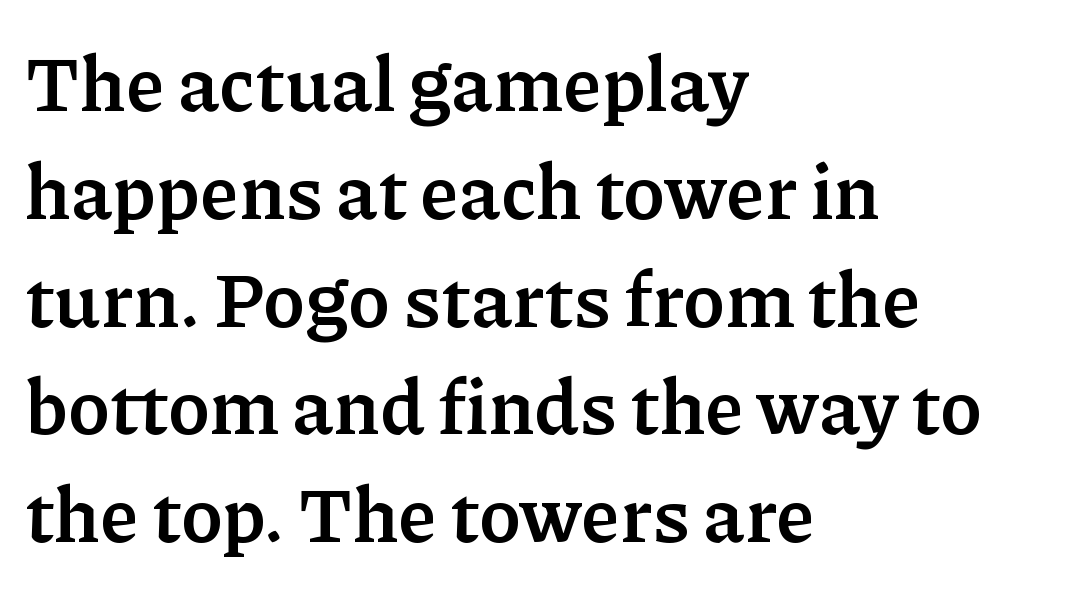
Varying glyph widths throughout — classic text-font behaviour. In CSS terms this would be text-align: left. Nope, not italic — everything's standing straight. You'd pick this weight for a headline — it's a proper bold. What's the leading like? Ordinary, nothing unusual.
